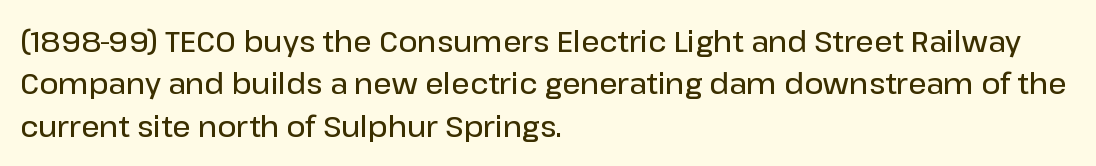
Honestly, the letter spacing is just normal — you wouldn't notice it. Bare-footed words on every line. How would I describe the line gaps? Plain and ordinary. The letters carry no serifs — their stems end cleanly without finishing strokes. Tall strokes in this sample are plumb rather than angled.
